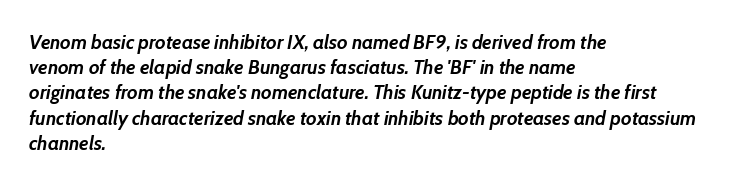
{"italic": "yes", "lean": "right", "slant_degrees": 10, "bold": "yes", "underline": "no", "align": "left", "line_spacing": "normal", "line_spacing_ratio": 1.26, "letter_spacing": "normal", "letter_spacing_em": 0.0, "glyph_px": 20}
